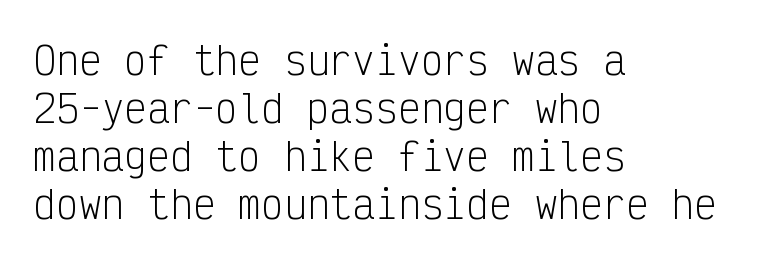
The image shows 38 px light, condensed sans-serif type, upright, monospaced; set left-aligned, normal line spacing (1.26x), normal letter spacing, not underlined; low stroke contrast and a medium x-height.
